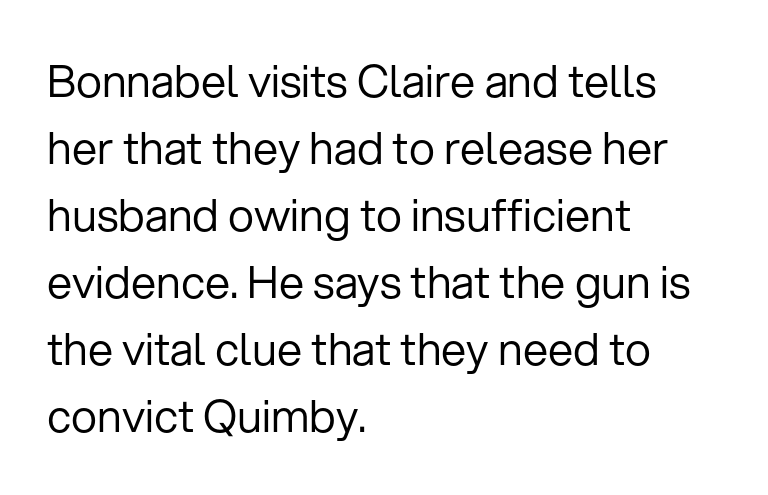
Q: Is the text bold? A: No.
Q: Is the text italic (slanted)? A: No, it is upright.
Q: Is the typeface a serif or a sans-serif typeface? A: Sans-serif.
Q: Is the text underlined? A: No.
Q: How is the paragraph aligned? A: Left-aligned.
Q: Is the spacing between letters normal or unusually wide? A: Normal.
Q: Is the spacing between lines tight, normal or loose? A: Normal.
Q: Width (condensed, normal, or wide)? A: Normal.
Q: Stroke contrast? A: Low.
Q: x-height? A: Medium.
Q: Monospaced? A: No.
